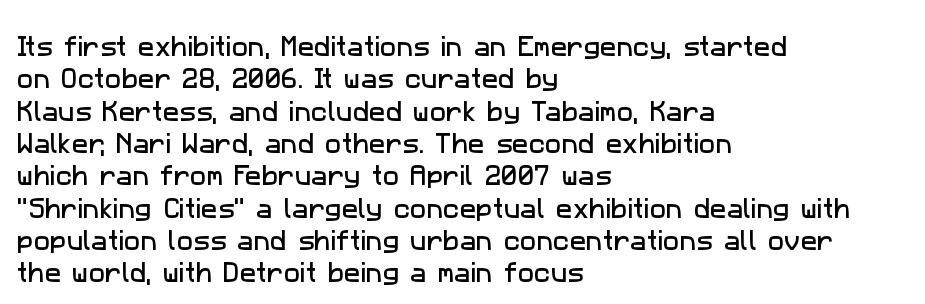
Q: Is the text underlined? A: No.
Q: How is the paragraph aligned? A: Left-aligned.
Q: Is the spacing between letters normal or unusually wide? A: Normal.
Q: Is the spacing between lines tight, normal or loose? A: Normal.
